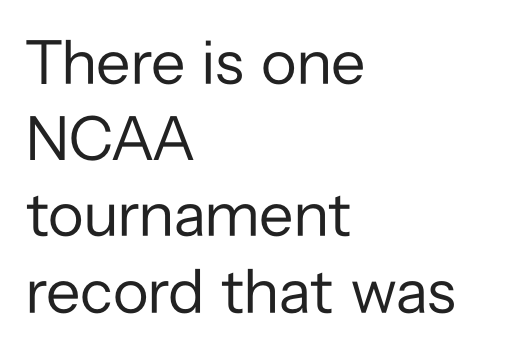
These lines keep a tight, regular rhythm from letter to letter. A typesetter would call this proportional, since set widths differ per character. The typeface has the unassuming heft of standard copy or less. You can tell it's not italic because the verticals are truly vertical.
